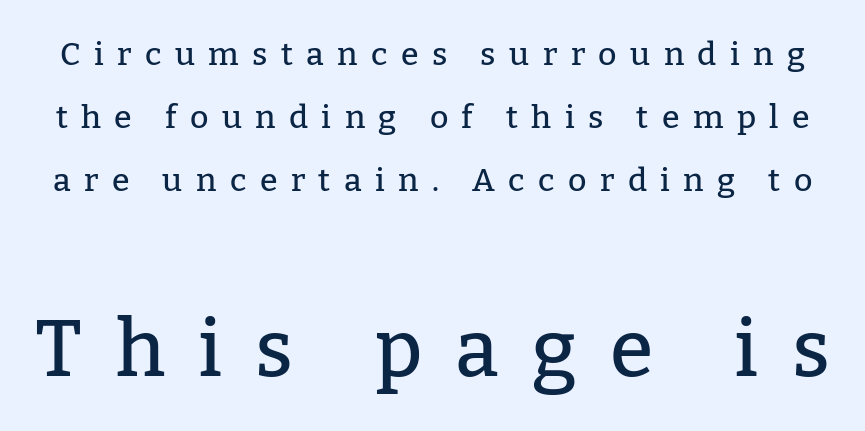
Character widths vary here, with narrow letters taking less room than wide ones. Any mark beneath the type? The region is blank. Characters follow at a spacing far wider than the type designer built in. Vertical spacing — loose. The lettering holds an erect, upright posture throughout.
